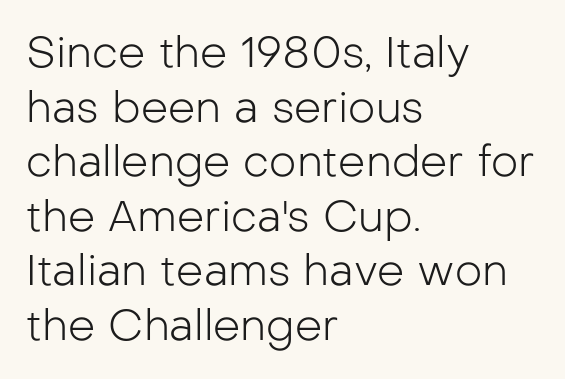
The image shows 43 px light sans-serif type, upright; set left-aligned, normal line spacing (1.27x), normal letter spacing, not underlined; low stroke contrast and a medium x-height.
